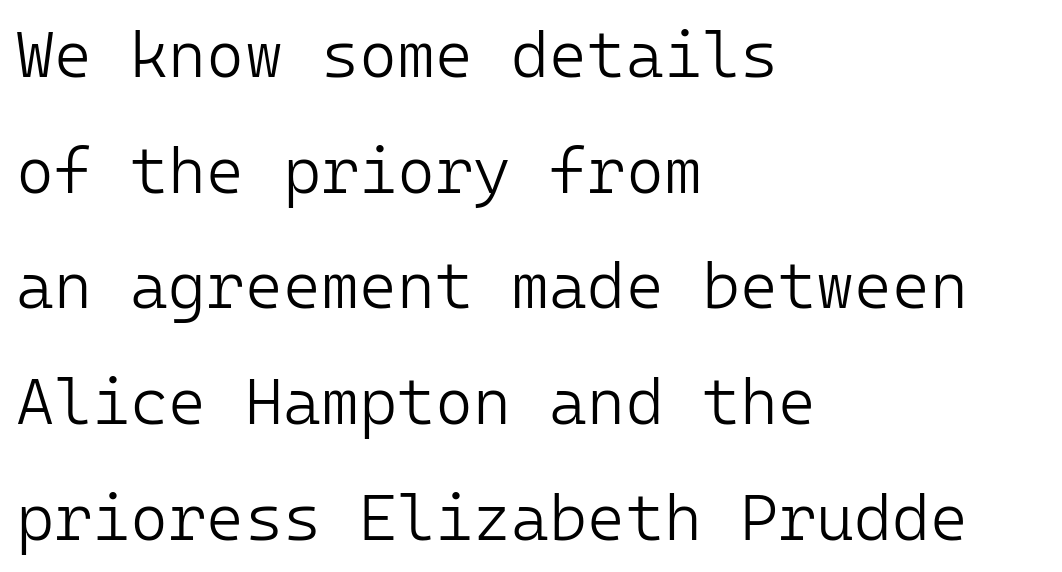
{"serif": "no", "italic": "no", "bold": "no", "weight": "light", "width": "normal", "stroke_contrast": "low", "x_height": "medium", "monospaced": "yes", "underline": "no", "align": "left", "line_spacing_ratio": 1.78, "letter_spacing": "normal", "letter_spacing_em": 0.0, "glyph_px": 65}
